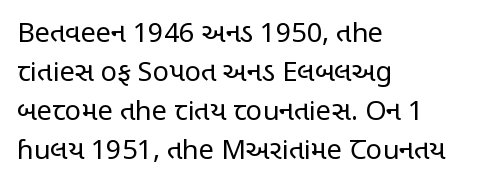
Nothing heavy about these letters — not bold at all. The block of text has a typical density, with ordinary space between rows. Posture: straight, roman, zero tilt. Quick note: underline off. The letterforms sit shoulder to shoulder at normal distance.
